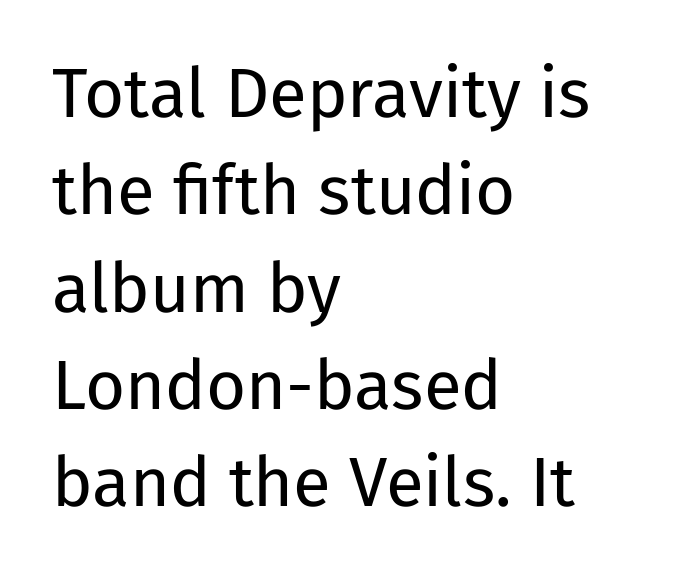
Unmarked baselines from the first word to the last. Typographically, this falls in the sans-serif category. Spacing verdict: proportional, widths tailored to each character. These lines keep a tight, regular rhythm from letter to letter. The type sits square on the baseline with zero lean. Evenly set lines give the paragraph a standard silhouette.
